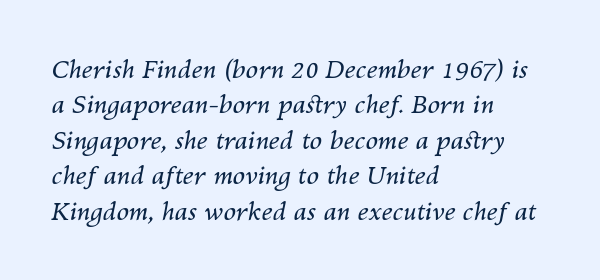
{"italic": "yes", "lean": "right", "slant_degrees": 10, "bold": "no", "underline": "no", "align": "left", "line_spacing": "normal", "line_spacing_ratio": 1.42, "letter_spacing": "normal", "letter_spacing_em": 0.0, "glyph_px": 25}
